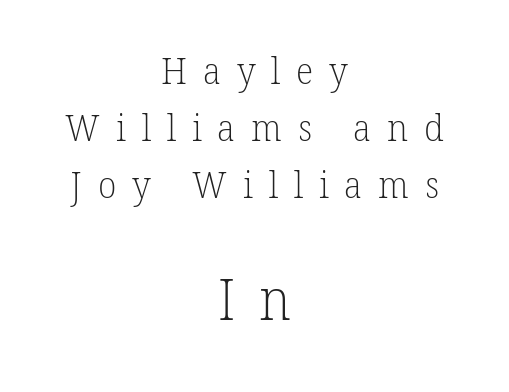
The image shows 56 px light serif type; set centered, normal line spacing (1.54x), unusually wide letter spacing (+0.43 em), not underlined; the second (bottom) block is 1.51x larger; low stroke contrast and a medium x-height.
